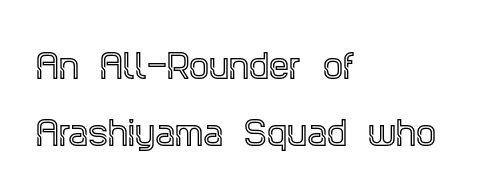
{"serif": "yes", "italic": "no", "width": "condensed", "x_height": "large", "monospaced": "no", "underline": "no", "align": "left", "line_spacing": "loose", "line_spacing_ratio": 2.08, "letter_spacing": "normal", "letter_spacing_em": 0.0, "glyph_px": 32}
